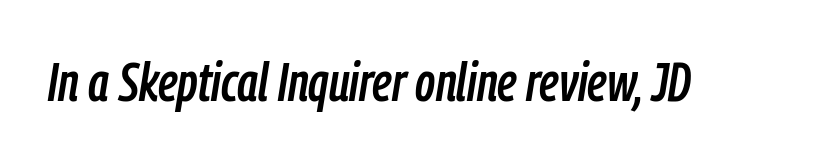
{"italic": "yes", "lean": "right", "slant_degrees": 9, "width": "condensed", "stroke_contrast": "low", "x_height": "medium", "monospaced": "no", "underline": "no", "letter_spacing": "normal", "letter_spacing_em": 0.0, "glyph_px": 54}
